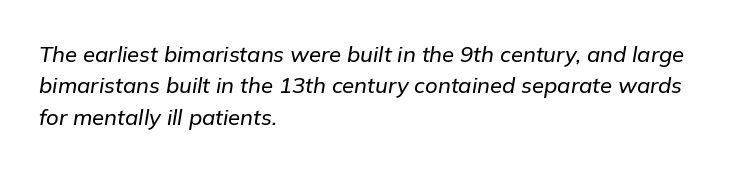
Successive baselines arrive at the customary interval. Tracking here is standard; glyphs follow each other at the usual distance. The rendering applies a slant to the glyphs. A bare baseline throughout the passage.
